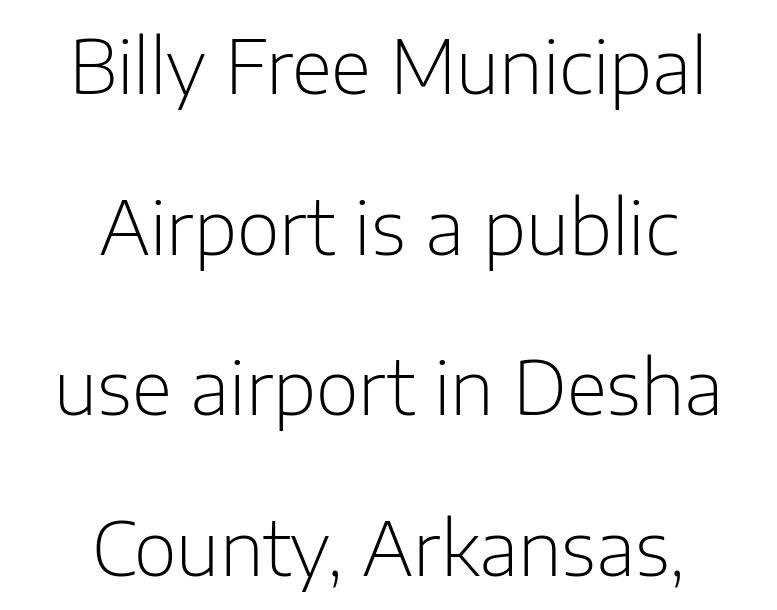
Q: Is the text bold? A: No.
Q: Is the text italic (slanted)? A: No, it is upright.
Q: Is the typeface a serif or a sans-serif typeface? A: Sans-serif.
Q: Is the text underlined? A: No.
Q: How is the paragraph aligned? A: Centered.
Q: Is the spacing between letters normal or unusually wide? A: Normal.
Q: Is the spacing between lines tight, normal or loose? A: Loose.
Q: Width (condensed, normal, or wide)? A: Normal.
Q: Stroke contrast? A: Low.
Q: x-height? A: Medium.
Q: Monospaced? A: No.
